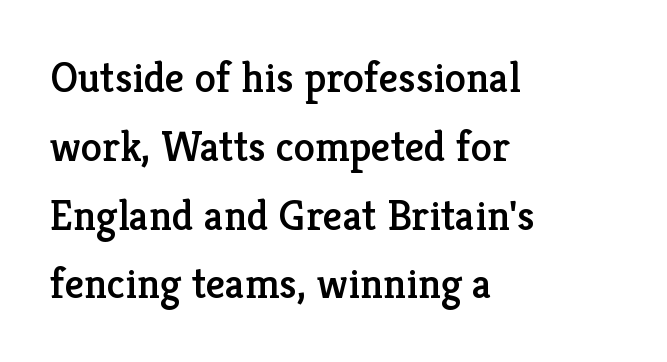
{"serif": "yes", "italic": "no", "width": "normal", "stroke_contrast": "low", "x_height": "medium", "monospaced": "no", "underline": "no", "align": "left", "line_spacing": "normal", "line_spacing_ratio": 1.6, "letter_spacing": "normal", "letter_spacing_em": 0.0, "glyph_px": 43}
